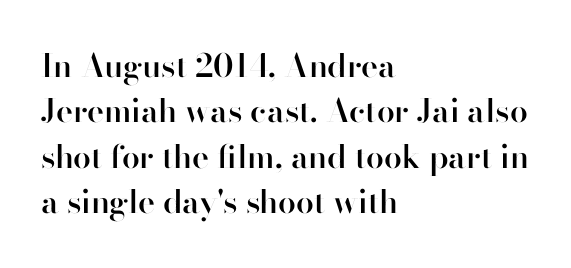
Q: Is the text bold? A: Semi-bold.
Q: Is the text italic (slanted)? A: No, it is upright.
Q: Is the typeface a serif or a sans-serif typeface? A: Sans-serif.
Q: Is the text underlined? A: No.
Q: How is the paragraph aligned? A: Left-aligned.
Q: Is the spacing between letters normal or unusually wide? A: Normal.
Q: Is the spacing between lines tight, normal or loose? A: Normal.
Q: Width (condensed, normal, or wide)? A: Normal.
Q: Stroke contrast? A: High.
Q: x-height? A: Small.
Q: Monospaced? A: No.
